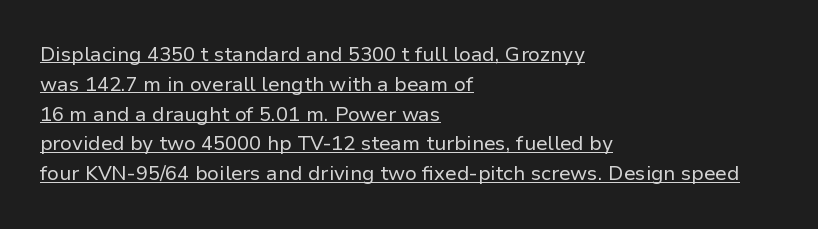
Weight class: somewhere from thin through regular. This is the regular roman posture of the typeface. The rendering uses a moderate line-height, typical for paragraphs. The lines in this sample share a left origin and differ only in where they stop.
